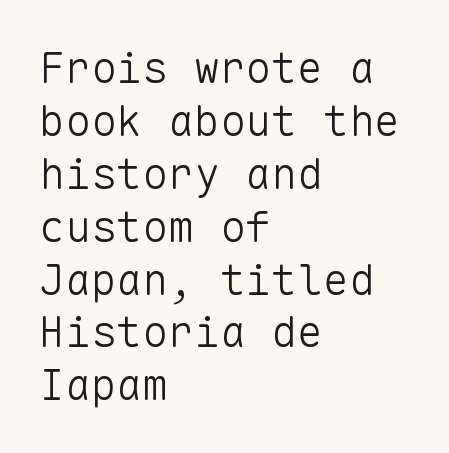
Q: Is the text bold? A: No.
Q: Is the text italic (slanted)? A: No, it is upright.
Q: Is the typeface a serif or a sans-serif typeface? A: Sans-serif.
Q: Is the text underlined? A: No.
Q: How is the paragraph aligned? A: Left-aligned.
Q: Is the spacing between letters normal or unusually wide? A: Normal.
Q: Width (condensed, normal, or wide)? A: Normal.
Q: Stroke contrast? A: Low.
Q: x-height? A: Medium.
Q: Monospaced? A: Yes.
